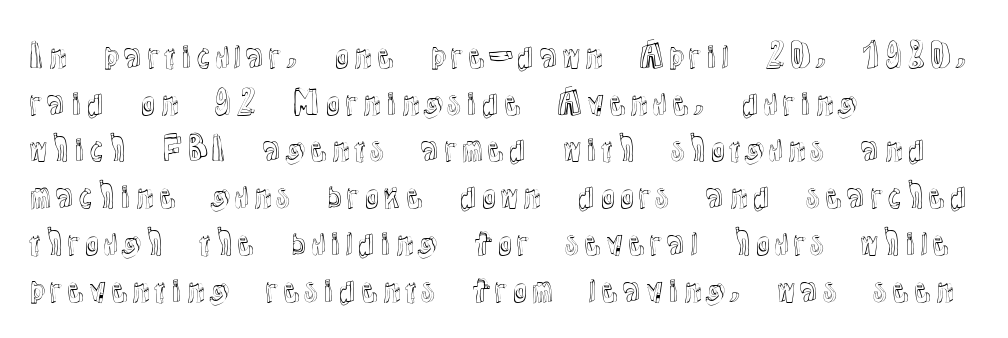
{"italic": "no", "width": "normal", "x_height": "medium", "monospaced": "no", "underline": "no", "align": "left", "line_spacing": "normal", "line_spacing_ratio": 1.46, "letter_spacing": "normal", "letter_spacing_em": 0.0, "glyph_px": 32}
